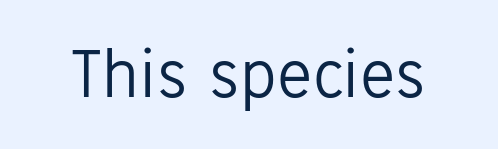
{"serif": "no", "italic": "no", "bold": "no", "weight": "light", "width": "normal", "stroke_contrast": "low", "x_height": "medium", "monospaced": "no", "underline": "no", "letter_spacing": "normal", "letter_spacing_em": 0.0, "glyph_px": 72}
